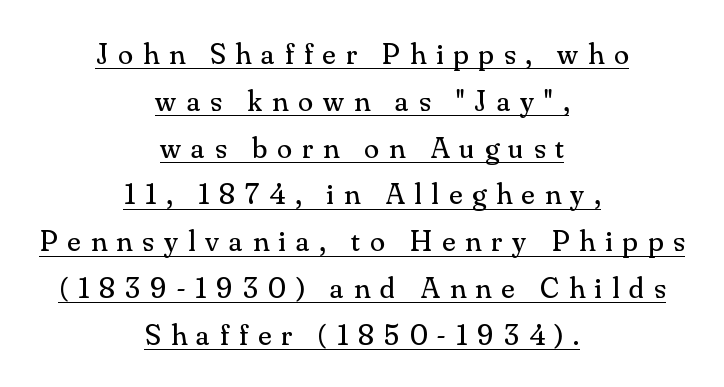
Q: Is the text bold? A: No.
Q: Is the text italic (slanted)? A: No, it is upright.
Q: Is the typeface a serif or a sans-serif typeface? A: Serif.
Q: Is the text underlined? A: Yes.
Q: How is the paragraph aligned? A: Centered.
Q: Is the spacing between letters normal or unusually wide? A: Unusually wide.
Q: Is the spacing between lines tight, normal or loose? A: Normal.
Q: Width (condensed, normal, or wide)? A: Normal.
Q: Stroke contrast? A: Medium.
Q: x-height? A: Small.
Q: Monospaced? A: No.
